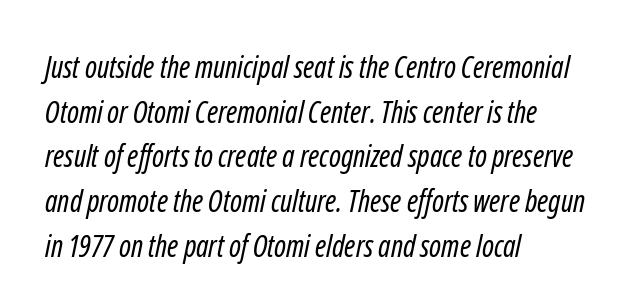
The image shows 30 px regular-weight, condensed sans-serif type; set left-aligned, normal line spacing (1.49x), normal letter spacing, not underlined; low stroke contrast and a medium x-height.
